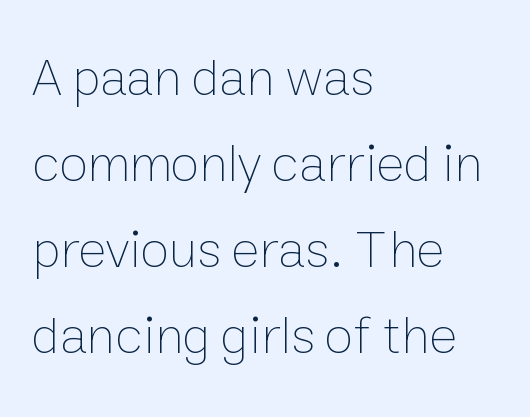
What's the leading like? Ordinary, nothing unusual. When letters stand straight like this, we call the style roman or upright. The rag falls on the right side of this text block. These lines are rendered in a variable-pitch font. The weight tops out at a normal text grade. Glance below the letters and you will spot only blank space.
